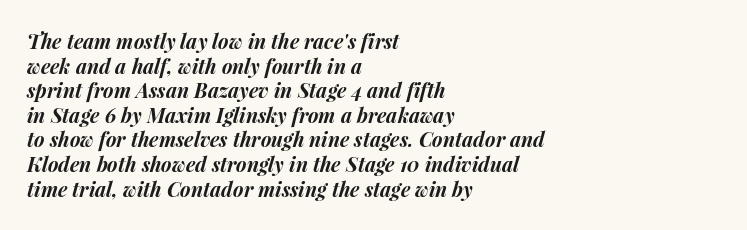
{"italic": "yes", "lean": "right", "slant_degrees": 15, "bold": "yes", "underline": "no", "align": "left", "line_spacing_ratio": 1.23, "letter_spacing": "normal", "letter_spacing_em": 0.0, "glyph_px": 20}
